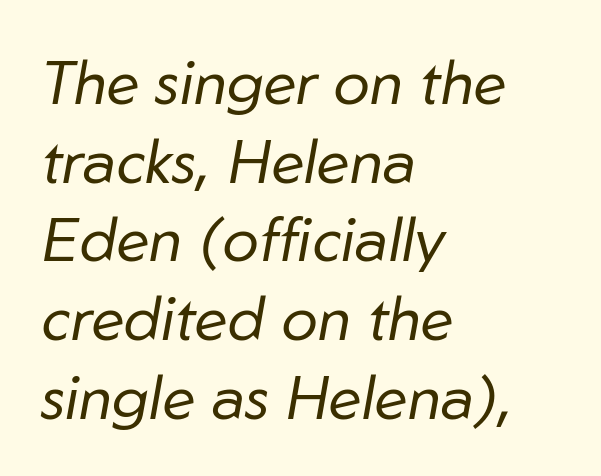
The image shows 61 px regular-weight type, italic (leaning right); set left-aligned, normal line spacing (1.29x), normal letter spacing, not underlined; low stroke contrast and a medium x-height.
